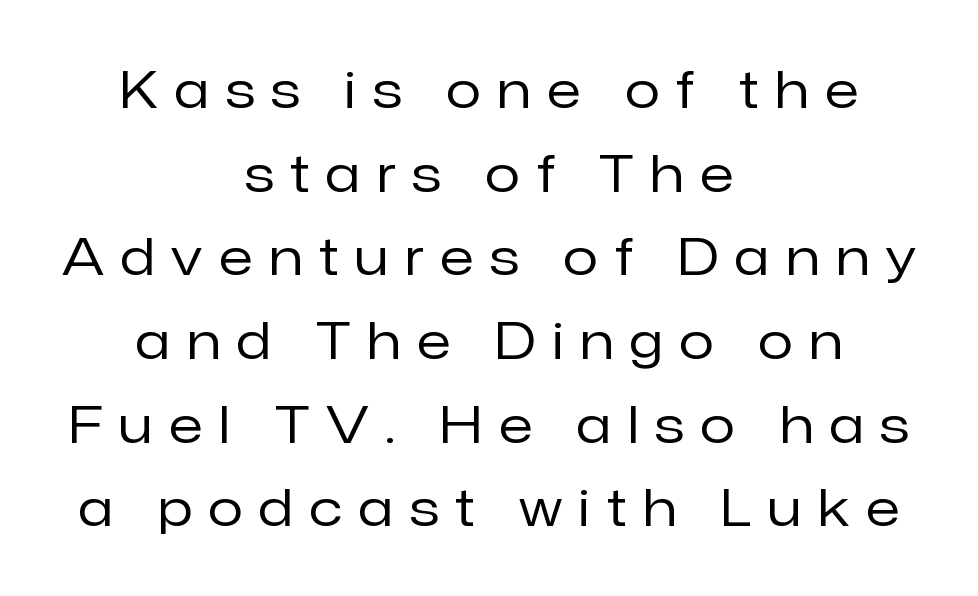
{"serif": "no", "italic": "no", "bold": "no", "weight": "regular", "width": "normal", "stroke_contrast": "low", "x_height": "medium", "monospaced": "no", "underline": "no", "align": "center", "line_spacing": "normal", "line_spacing_ratio": 1.64, "letter_spacing": "wide", "letter_spacing_em": 0.33, "glyph_px": 51}
